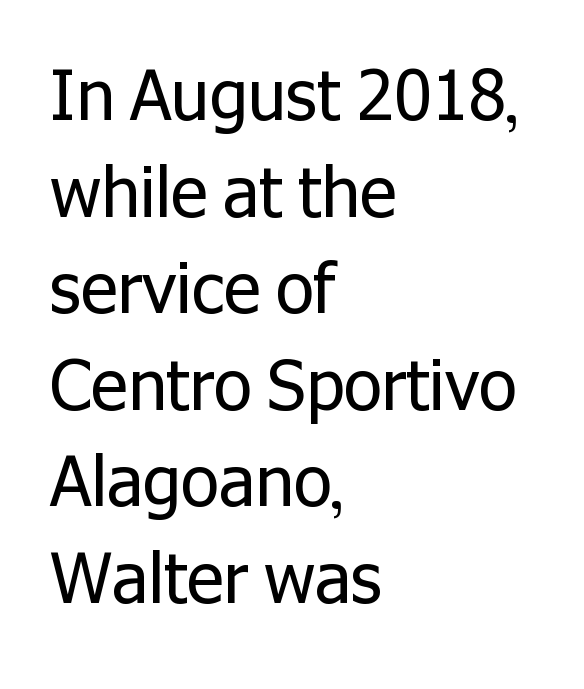
{"serif": "no", "italic": "no", "bold": "no", "weight": "regular", "width": "normal", "stroke_contrast": "low", "x_height": "medium", "monospaced": "no", "underline": "no", "align": "left", "line_spacing": "normal", "line_spacing_ratio": 1.4, "letter_spacing": "normal", "letter_spacing_em": 0.0, "glyph_px": 69}
